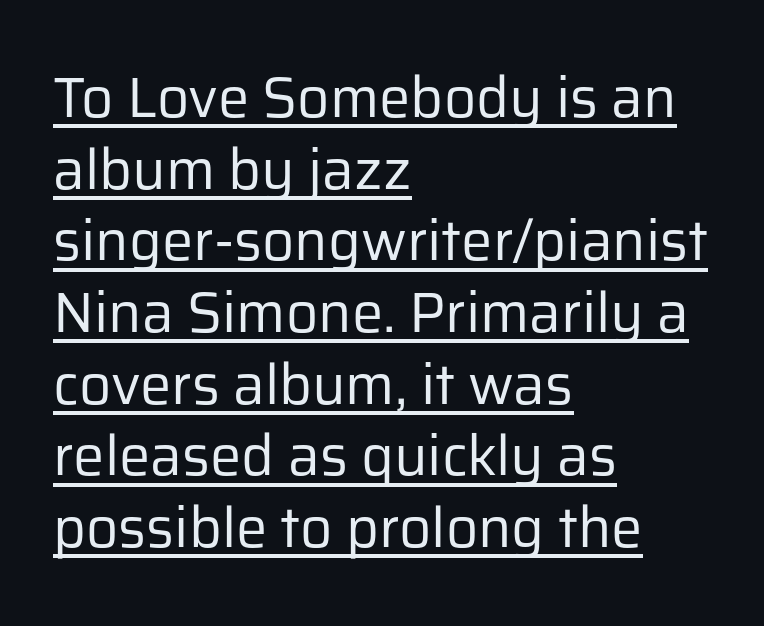
Q: Is the text bold? A: No.
Q: Is the text italic (slanted)? A: No, it is upright.
Q: Is the typeface a serif or a sans-serif typeface? A: Sans-serif.
Q: Is the text underlined? A: Yes.
Q: How is the paragraph aligned? A: Left-aligned.
Q: Is the spacing between letters normal or unusually wide? A: Normal.
Q: Is the spacing between lines tight, normal or loose? A: Normal.
Q: Width (condensed, normal, or wide)? A: Normal.
Q: Stroke contrast? A: Low.
Q: x-height? A: Medium.
Q: Monospaced? A: No.
